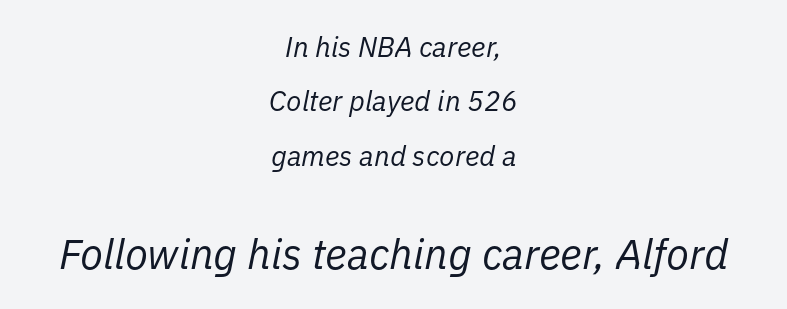
The image shows 42 px regular-weight type, italic (leaning right); set centered, loose line spacing (1.94x), normal letter spacing, not underlined; the second (bottom) block is 1.5x larger; low stroke contrast and a medium x-height.
